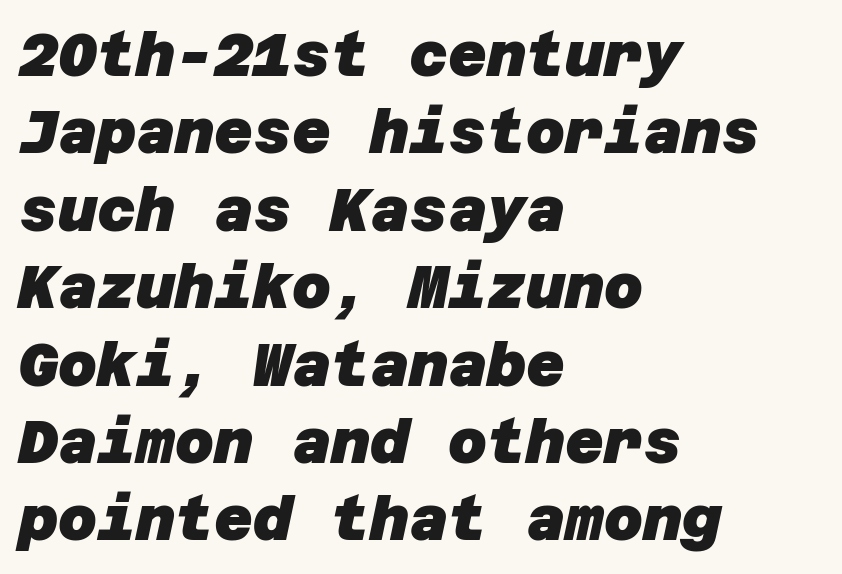
Each letter's strokes conclude bluntly, with no projecting serifs. The face used here is rendered with its standard letterfit. The space between consecutive lines is moderate. The lines are quadded left. Only glyphs here, with clear space below each row. Emphasis by weight is at full strength: bold.
